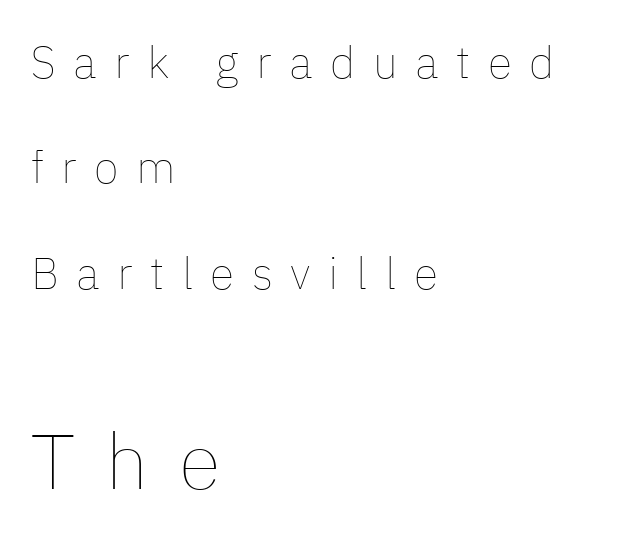
The passage shown is typed in a proportional face where columns would drift. The passage is arranged the way most books set body copy — flush left. Nobody drew a line under any word here. Compared with typical paragraphs, the rows here are farther apart. Look at the tracking — it's clearly loosened, letters drifting apart.
